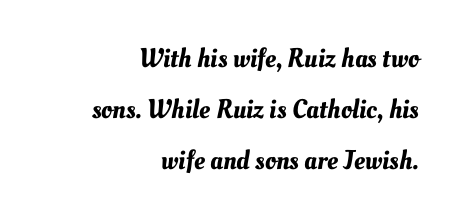
The gaps between neighbouring characters are ordinary and unremarkable. Type without underlining. Visually the block forms a straight wall on the right and a jagged coastline on the left.
